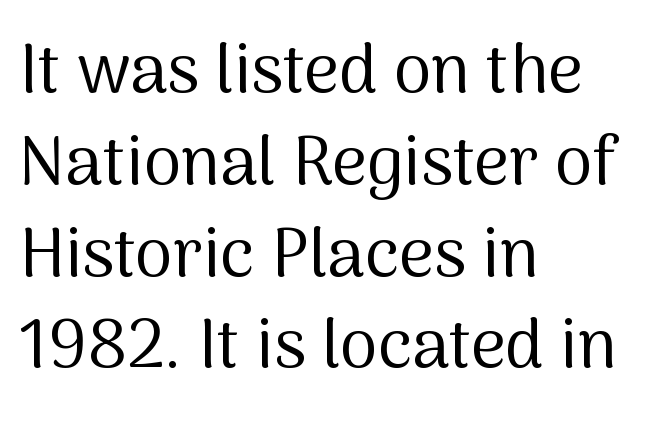
Q: Is the text bold? A: No.
Q: Is the text italic (slanted)? A: No, it is upright.
Q: Is the typeface a serif or a sans-serif typeface? A: Sans-serif.
Q: Is the text underlined? A: No.
Q: How is the paragraph aligned? A: Left-aligned.
Q: Is the spacing between letters normal or unusually wide? A: Normal.
Q: Is the spacing between lines tight, normal or loose? A: Normal.
Q: Width (condensed, normal, or wide)? A: Normal.
Q: Stroke contrast? A: Medium.
Q: x-height? A: Medium.
Q: Monospaced? A: No.
